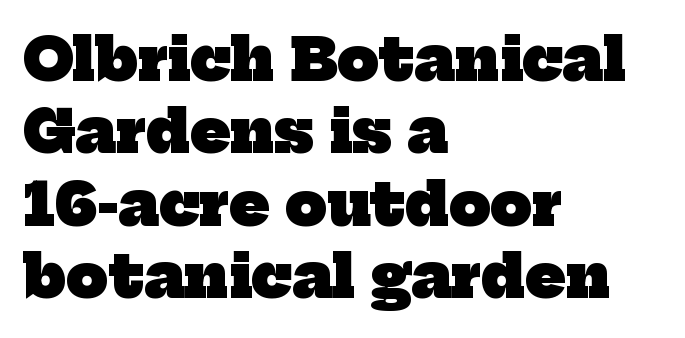
The image shows 58 px heavy serif type; set left-aligned, normal line spacing (1.25x), normal letter spacing, not underlined; low stroke contrast and a medium x-height.
